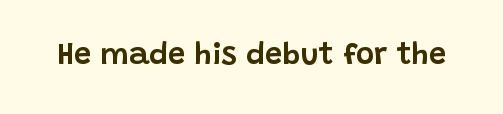
Q: Is the text italic (slanted)? A: No, it is upright.
Q: Is the typeface a serif or a sans-serif typeface? A: Sans-serif.
Q: Is the text underlined? A: No.
Q: Is the spacing between letters normal or unusually wide? A: Normal.
Q: Width (condensed, normal, or wide)? A: Normal.
Q: Stroke contrast? A: Low.
Q: x-height? A: Large.
Q: Monospaced? A: No.
